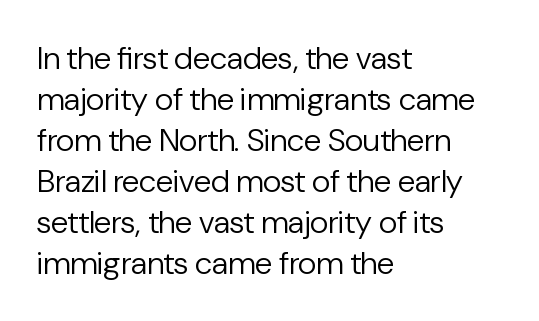
This sample is left-justified, so line endings fall wherever the words run out. Clear beneath every line of the passage. Regular leading. The letterforms sit shoulder to shoulder at normal distance. You could not count columns in this text — the font is proportionally spaced.
